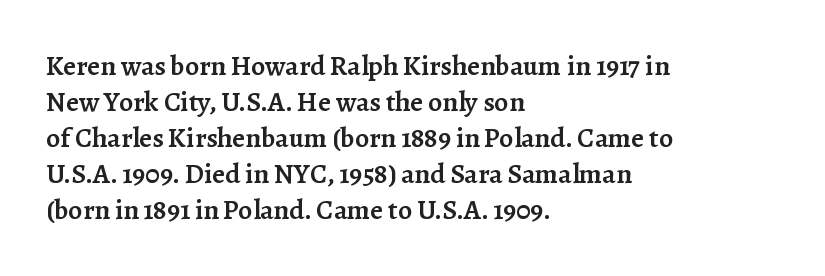
The image shows 28 px semibold serif type, upright; set left-aligned, normal line spacing (1.29x), normal letter spacing, not underlined; low stroke contrast and a medium x-height.
